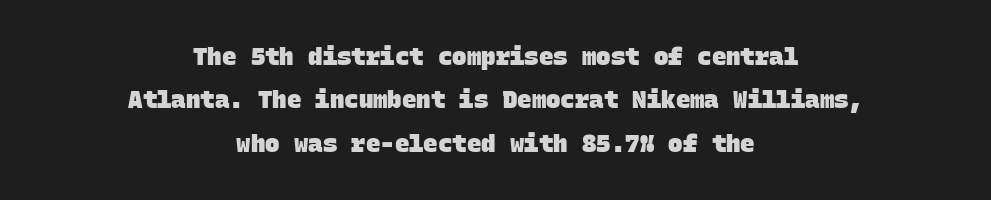
Q: Is the text bold? A: Yes.
Q: Is the text underlined? A: No.
Q: How is the paragraph aligned? A: Centered.
Q: Is the spacing between letters normal or unusually wide? A: Normal.
